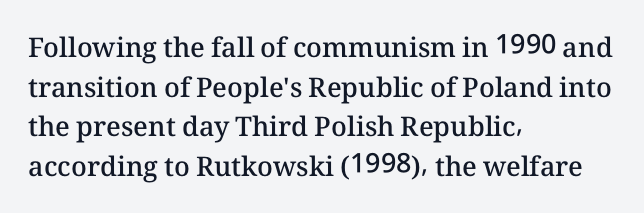
{"italic": "no", "bold": "semi", "underline": "no", "align": "left", "line_spacing": "normal", "line_spacing_ratio": 1.47, "letter_spacing": "normal", "letter_spacing_em": 0.0, "glyph_px": 27}
